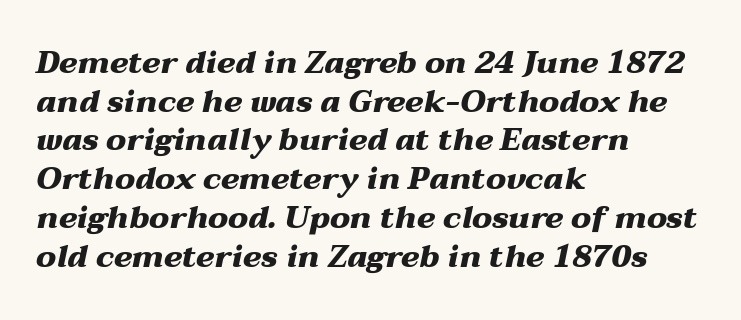
The image shows 31 px heavy, wide type, italic (leaning right); set left-aligned, normal line spacing (1.25x), normal letter spacing, not underlined; medium stroke contrast and a medium x-height.
